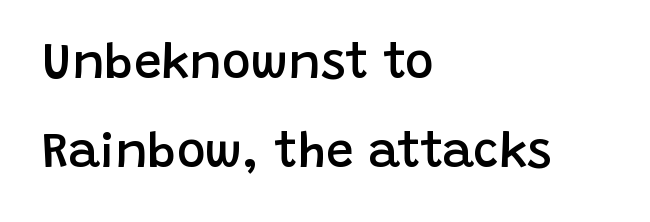
Q: Is the text bold? A: Semi-bold.
Q: Is the text italic (slanted)? A: No, it is upright.
Q: Is the typeface a serif or a sans-serif typeface? A: Sans-serif.
Q: Is the text underlined? A: No.
Q: How is the paragraph aligned? A: Left-aligned.
Q: Is the spacing between letters normal or unusually wide? A: Normal.
Q: Width (condensed, normal, or wide)? A: Normal.
Q: Stroke contrast? A: Low.
Q: x-height? A: Large.
Q: Monospaced? A: No.
